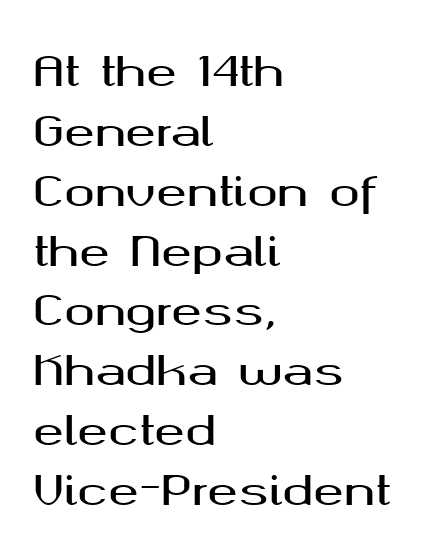
Varying glyph widths throughout — classic text-font behaviour. Words float on clear page, feet unadorned. Nope, not italic — everything's standing straight. A typesetter would call this leading conventional body-copy spacing.
